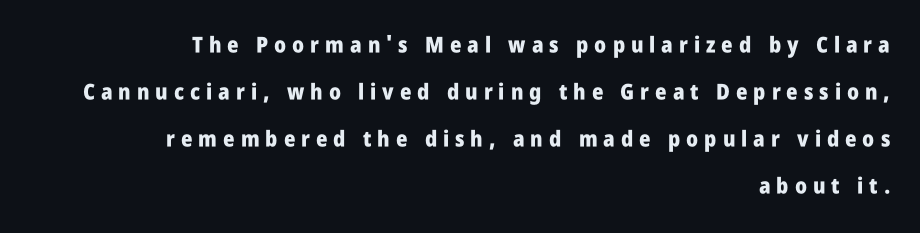
{"italic": "no", "bold": "yes", "underline": "no", "align": "right", "line_spacing": "loose", "line_spacing_ratio": 2.14, "letter_spacing": "wide", "letter_spacing_em": 0.27, "glyph_px": 22}
